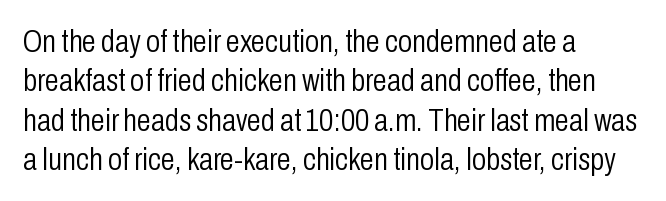
The face used here is rendered with its standard letterfit. The letters stand upright; this is a roman face. Only glyphs here, with clear space below each row. The cut favours lightness, reaching ordinary text weight at its darkest.
